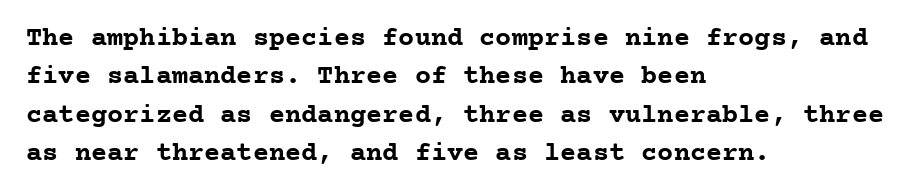
Q: Is the text bold? A: Yes.
Q: Is the text italic (slanted)? A: No, it is upright.
Q: Is the text underlined? A: No.
Q: How is the paragraph aligned? A: Left-aligned.
Q: Is the spacing between letters normal or unusually wide? A: Normal.
Q: Is the spacing between lines tight, normal or loose? A: Normal.
